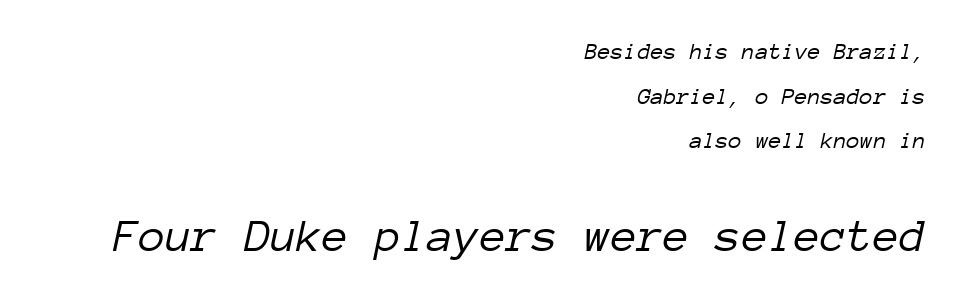
The image shows 48 px light type, italic (leaning right), monospaced; set right-aligned, line spacing 1.86x, normal letter spacing, not underlined; the second (bottom) block is 2.0x larger; low stroke contrast and a medium x-height.
